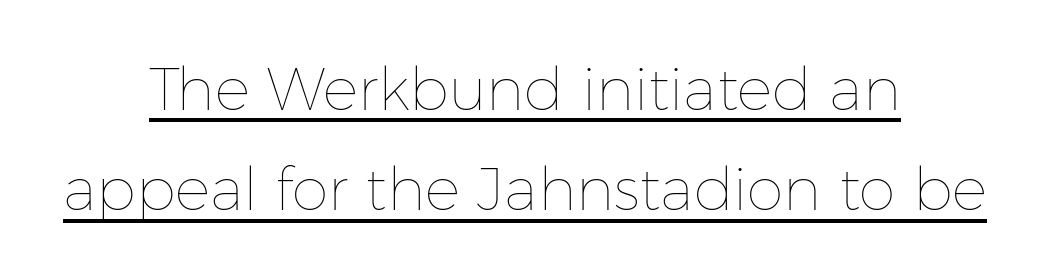
Q: Is the text bold? A: No.
Q: Is the text italic (slanted)? A: No, it is upright.
Q: Is the text underlined? A: Yes.
Q: How is the paragraph aligned? A: Centered.
Q: Is the spacing between letters normal or unusually wide? A: Normal.
Q: Is the spacing between lines tight, normal or loose? A: Normal.
Q: Width (condensed, normal, or wide)? A: Normal.
Q: Stroke contrast? A: Low.
Q: x-height? A: Medium.
Q: Monospaced? A: No.
